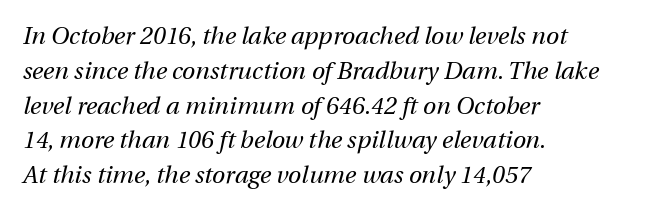
Q: Is the text bold? A: No.
Q: Is the text italic (slanted)? A: Yes, it leans right by about 12 degrees.
Q: Is the text underlined? A: No.
Q: How is the paragraph aligned? A: Left-aligned.
Q: Is the spacing between letters normal or unusually wide? A: Normal.
Q: Is the spacing between lines tight, normal or loose? A: Normal.
